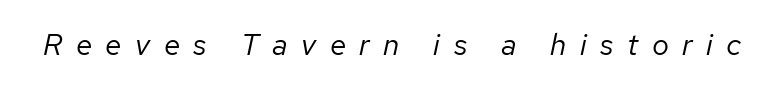
{"italic": "yes", "lean": "right", "slant_degrees": 12, "bold": "no", "weight": "regular", "width": "normal", "stroke_contrast": "low", "x_height": "medium", "monospaced": "no", "underline": "no", "letter_spacing": "wide", "letter_spacing_em": 0.45, "glyph_px": 30}
